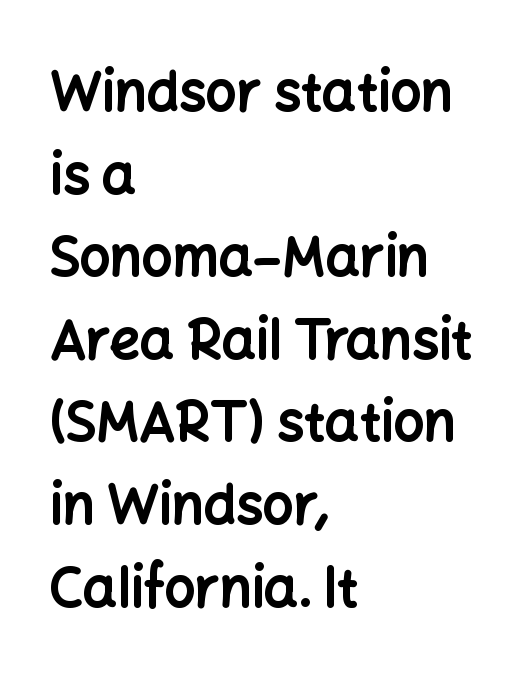
Q: Is the text bold? A: Yes.
Q: Is the text italic (slanted)? A: No, it is upright.
Q: Is the typeface a serif or a sans-serif typeface? A: Sans-serif.
Q: Is the text underlined? A: No.
Q: How is the paragraph aligned? A: Left-aligned.
Q: Is the spacing between letters normal or unusually wide? A: Normal.
Q: Is the spacing between lines tight, normal or loose? A: Normal.
Q: Width (condensed, normal, or wide)? A: Normal.
Q: Stroke contrast? A: Low.
Q: x-height? A: Medium.
Q: Monospaced? A: No.
